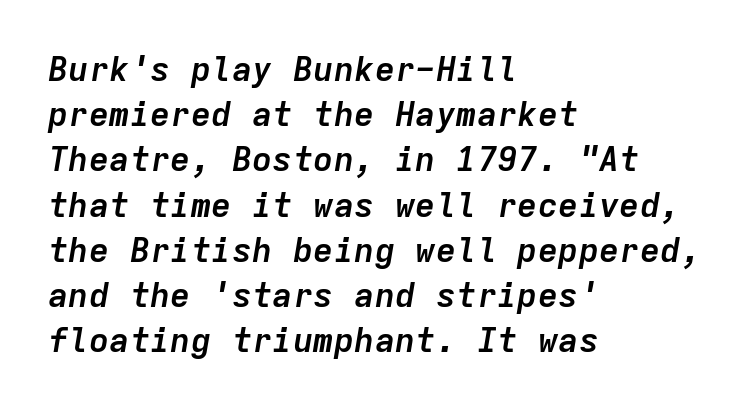
{"italic": "yes", "lean": "right", "slant_degrees": 9, "bold": "yes", "weight": "semibold", "width": "normal", "stroke_contrast": "low", "x_height": "medium", "monospaced": "yes", "underline": "no", "align": "left", "line_spacing": "normal", "line_spacing_ratio": 1.33, "letter_spacing": "normal", "letter_spacing_em": 0.0, "glyph_px": 34}
